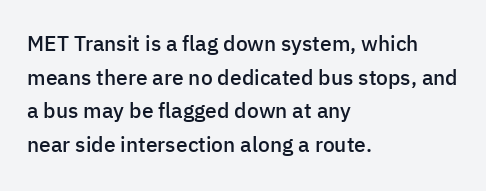
{"italic": "no", "bold": "semi", "underline": "no", "align": "left", "line_spacing": "normal", "line_spacing_ratio": 1.6, "letter_spacing": "normal", "letter_spacing_em": 0.0, "glyph_px": 21}
